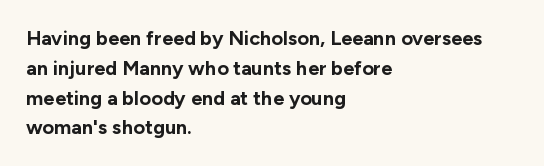
{"italic": "no", "bold": "yes", "underline": "no", "align": "left", "line_spacing": "normal", "line_spacing_ratio": 1.49, "letter_spacing": "normal", "letter_spacing_em": 0.0, "glyph_px": 20}
